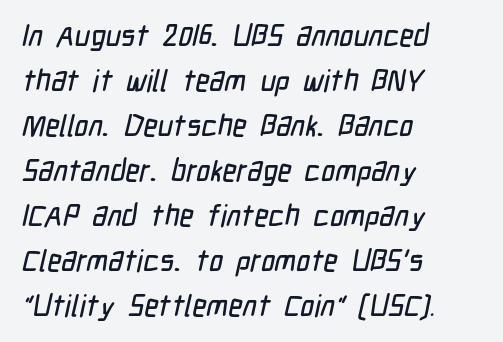
Each new line begins a customary step beneath the previous one. This rendering uses left alignment, leaving the right contour irregular. Glance below the letters and you will spot only blank space. Look at the bottom of the vertical strokes: they stop flat, with no serifs. Default kerning and tracking; the words read as compact shapes. Varying glyph widths throughout — classic text-font behaviour.
